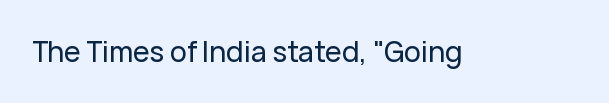
Tracking here is standard; glyphs follow each other at the usual distance. You can tell it's not italic because the verticals are truly vertical. Typographically, this falls in the sans-serif category. The letters advance in unequal steps, a hallmark of proportional type. No word sits above an underline.
